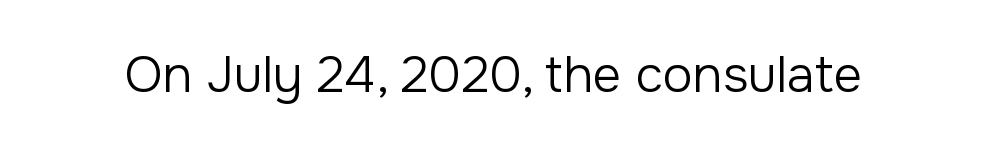
The image shows 50 px regular-weight sans-serif type, upright; set normal letter spacing, not underlined; low stroke contrast and a medium x-height.
